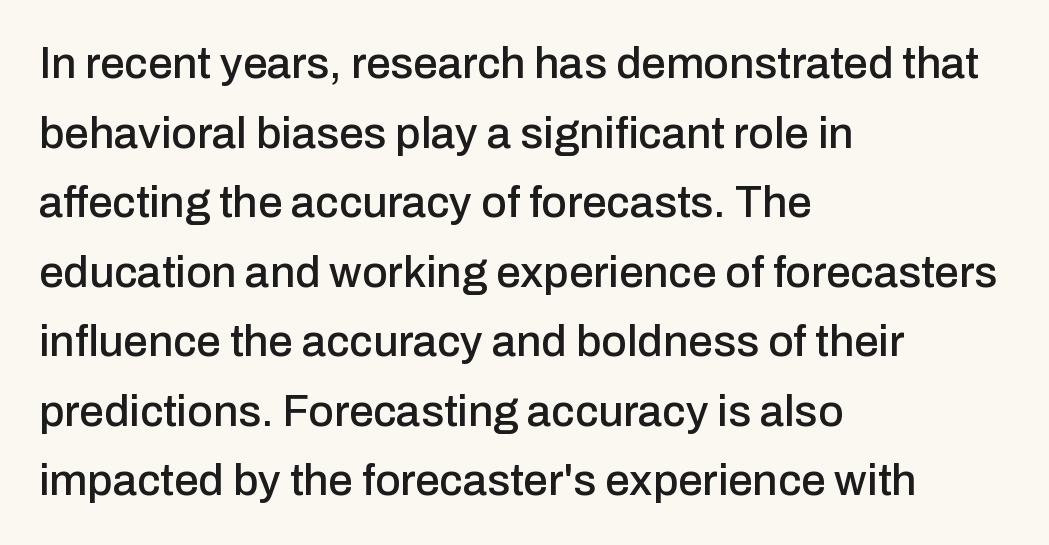
{"serif": "no", "italic": "no", "width": "normal", "stroke_contrast": "low", "x_height": "medium", "monospaced": "no", "underline": "no", "align": "left", "line_spacing": "normal", "line_spacing_ratio": 1.58, "letter_spacing": "normal", "letter_spacing_em": 0.0, "glyph_px": 44}
